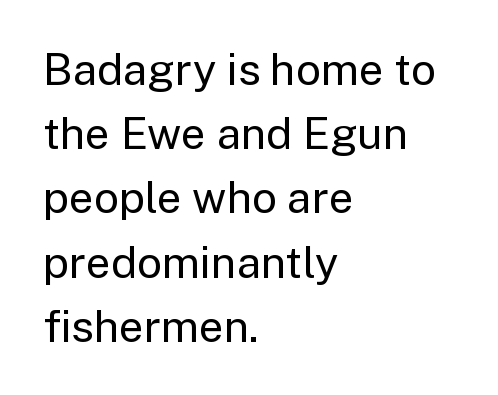
The image shows 44 px regular-weight sans-serif type, upright; set left-aligned, normal line spacing (1.46x), normal letter spacing, not underlined; low stroke contrast and a medium x-height.
